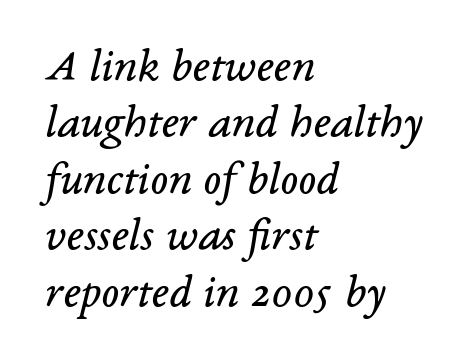
The image shows 47 px regular-weight serif type, italic (leaning right); set left-aligned, line spacing 1.2x, normal letter spacing, not underlined; low stroke contrast and a medium x-height.
